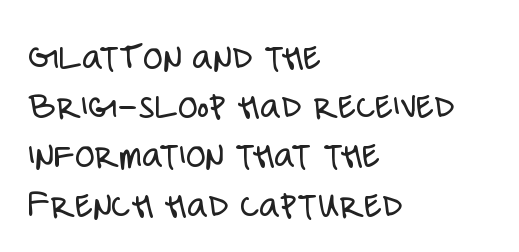
{"serif": "no", "italic": "no", "bold": "no", "weight": "light", "width": "condensed", "stroke_contrast": "low", "x_height": "large", "monospaced": "no", "underline": "no", "align": "left", "line_spacing_ratio": 1.23, "letter_spacing": "normal", "letter_spacing_em": 0.0, "glyph_px": 40}
